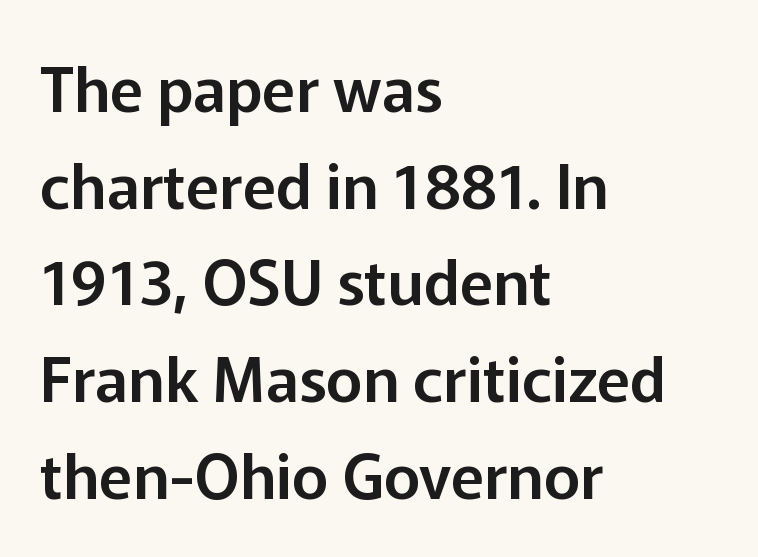
{"serif": "no", "italic": "no", "width": "normal", "stroke_contrast": "low", "x_height": "medium", "monospaced": "no", "underline": "no", "align": "left", "line_spacing": "normal", "line_spacing_ratio": 1.56, "letter_spacing": "normal", "letter_spacing_em": 0.0, "glyph_px": 62}
